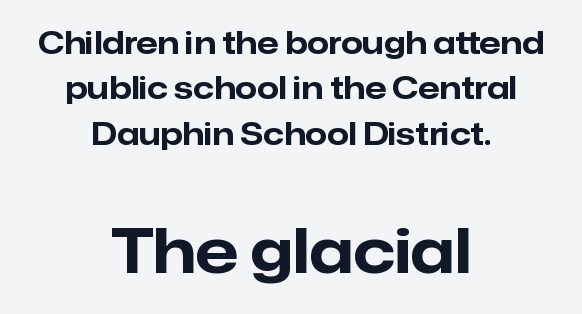
I'd describe the lettering as bold — thick and assertive. The second block has been scaled up relative to the first. When letters stand straight like this, we call the style roman or upright. Reading down the block, each line starts at a different indent, mirrored at its end. The passage shown is not underscored anywhere. Line spacing here is normal.
